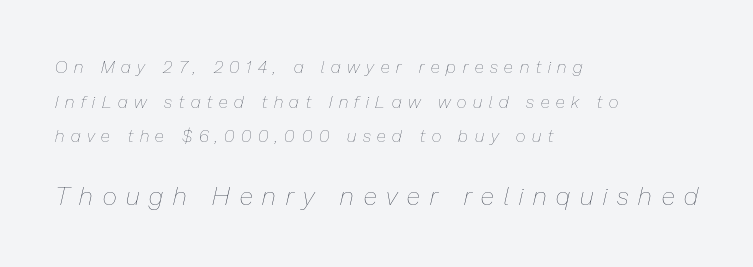
Q: Is the text bold? A: No.
Q: Is the text italic (slanted)? A: Yes, it leans right by about 13 degrees.
Q: Is the text underlined? A: No.
Q: How is the paragraph aligned? A: Left-aligned.
Q: Is the spacing between letters normal or unusually wide? A: Unusually wide.
Q: Is the spacing between lines tight, normal or loose? A: Loose.
Q: Which block of text is set in a larger size, the first (top) or the second (bottom)? A: The second (bottom) one.
